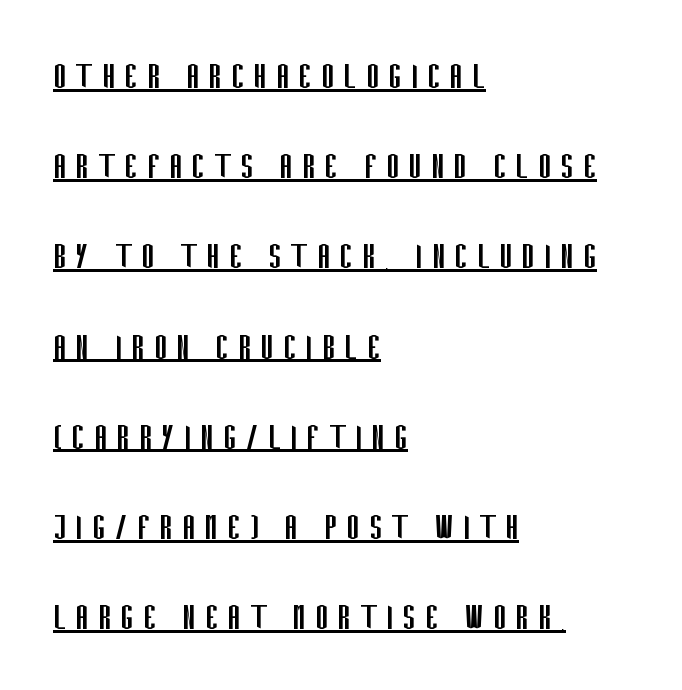
{"serif": "no", "italic": "no", "bold": "no", "weight": "regular", "width": "condensed", "stroke_contrast": "low", "x_height": "large", "monospaced": "no", "underline": "yes", "align": "left", "line_spacing": "loose", "line_spacing_ratio": 2.2, "letter_spacing": "wide", "letter_spacing_em": 0.21, "glyph_px": 41}
